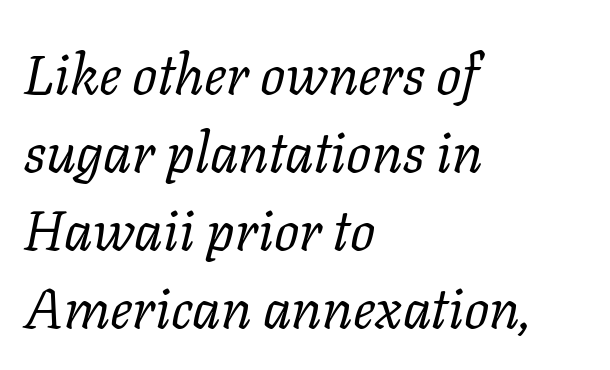
The image shows 56 px regular-weight serif type, italic (leaning right); set left-aligned, normal line spacing (1.39x), normal letter spacing, not underlined; low stroke contrast and a medium x-height.
